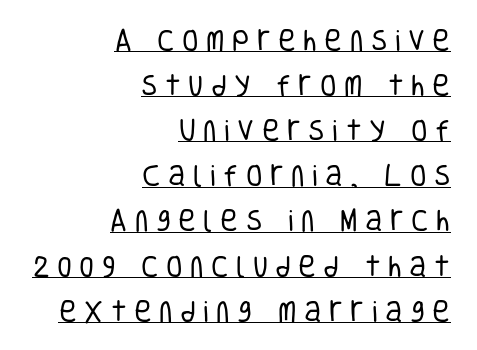
{"italic": "no", "bold": "no", "underline": "yes", "align": "right", "line_spacing_ratio": 1.88, "letter_spacing": "wide", "letter_spacing_em": 0.31, "glyph_px": 24}
